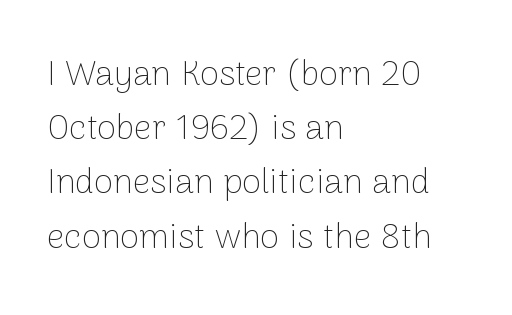
The baseline area is clear. Nope, no serifs anywhere on these letters. A roman cut, with each character standing at attention. Each letter keeps its own natural width here, so spacing adapts to shape.
